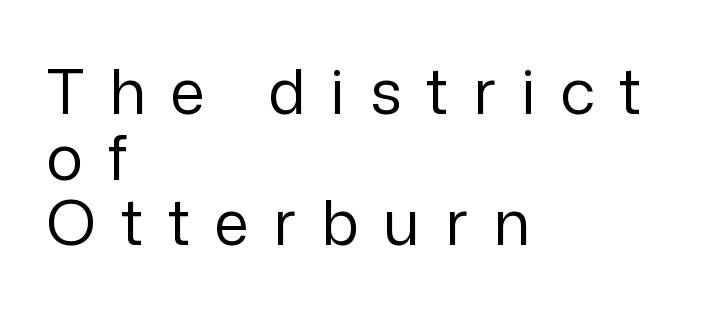
{"serif": "no", "italic": "no", "bold": "no", "weight": "regular", "width": "normal", "stroke_contrast": "low", "x_height": "medium", "monospaced": "no", "underline": "no", "align": "left", "line_spacing": "tight", "line_spacing_ratio": 1.06, "letter_spacing": "wide", "letter_spacing_em": 0.4, "glyph_px": 62}
